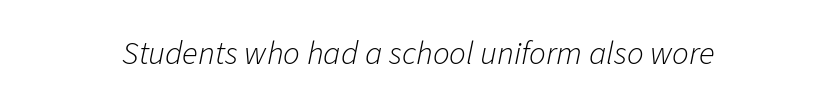
{"italic": "yes", "lean": "right", "slant_degrees": 11, "bold": "no", "weight": "light", "width": "normal", "stroke_contrast": "low", "x_height": "medium", "monospaced": "no", "underline": "no", "letter_spacing": "normal", "letter_spacing_em": 0.0, "glyph_px": 33}
